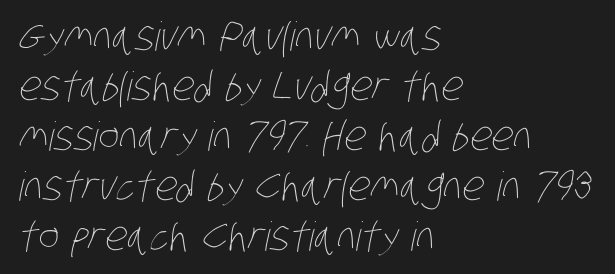
Honestly, there is no underline to notice here at all. Looks like regular typesetting: each glyph gets only the width it needs. The paragraph has a hard left edge and a soft right edge. Ink coverage per letter is moderate at most.
